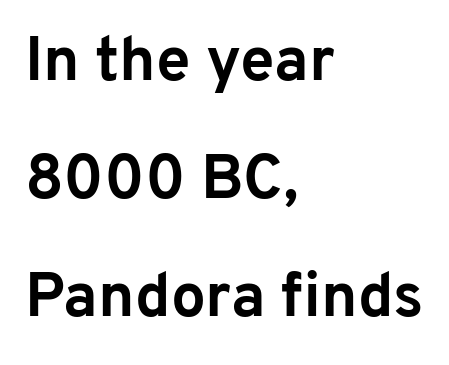
{"serif": "no", "italic": "no", "bold": "yes", "weight": "bold", "width": "normal", "stroke_contrast": "low", "x_height": "medium", "monospaced": "no", "underline": "no", "align": "left", "line_spacing": "loose", "line_spacing_ratio": 1.9, "letter_spacing": "normal", "letter_spacing_em": 0.0, "glyph_px": 62}
